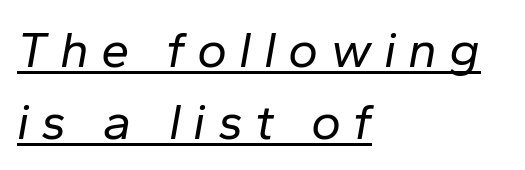
{"italic": "yes", "lean": "right", "slant_degrees": 10, "bold": "no", "weight": "regular", "width": "normal", "stroke_contrast": "low", "x_height": "medium", "monospaced": "no", "underline": "yes", "align": "left", "line_spacing": "normal", "line_spacing_ratio": 1.41, "letter_spacing": "wide", "letter_spacing_em": 0.24, "glyph_px": 51}
